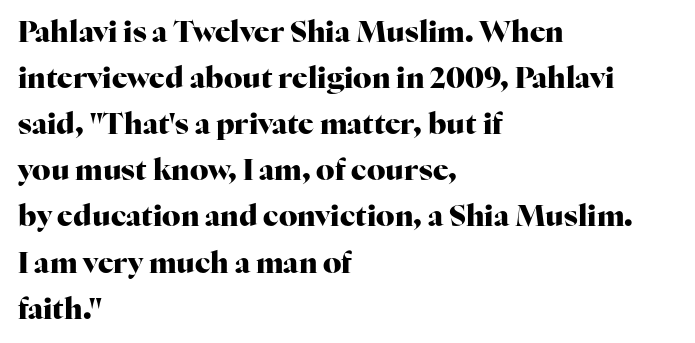
Words appear dense and cohesive because spacing is normal. Descender tails drop into unmarked territory. Regarding leading, the lines here are spaced in the standard way. Yep, those are serifs on the letters.
